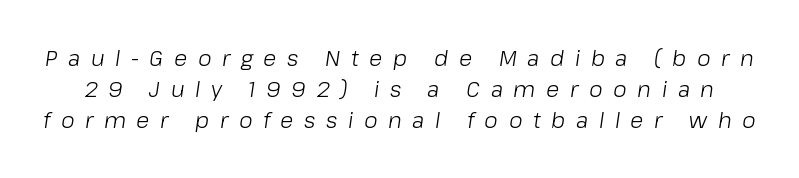
The image shows 22 px text type, italic (leaning right); set normal line spacing (1.42x), unusually wide letter spacing (+0.48 em), not underlined.
